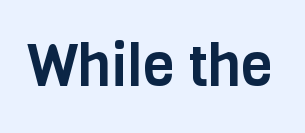
{"serif": "no", "italic": "no", "width": "condensed", "stroke_contrast": "low", "x_height": "large", "monospaced": "no", "underline": "no", "letter_spacing": "normal", "letter_spacing_em": 0.0, "glyph_px": 58}
